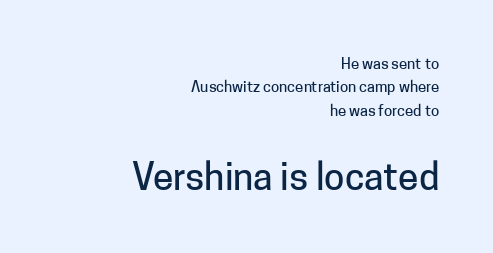
The image shows 37 px sans-serif type, upright; set right-aligned, normal line spacing (1.56x), normal letter spacing, not underlined; the second (bottom) block is 2.47x larger; low stroke contrast and a medium x-height.
